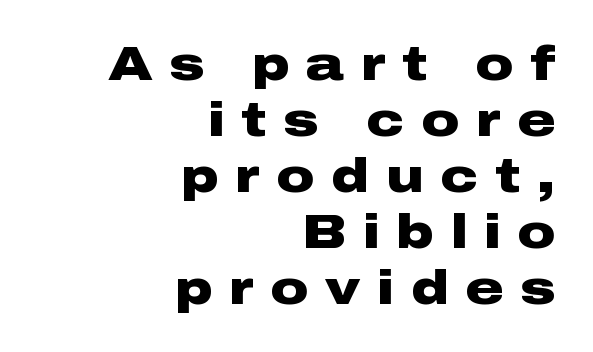
The words here are not underlined. Its strokes are broad and dark, the hallmark of bold type. This sample has the flowing, uneven cadence of proportional lettering. Nope, not italic — everything's standing straight.
